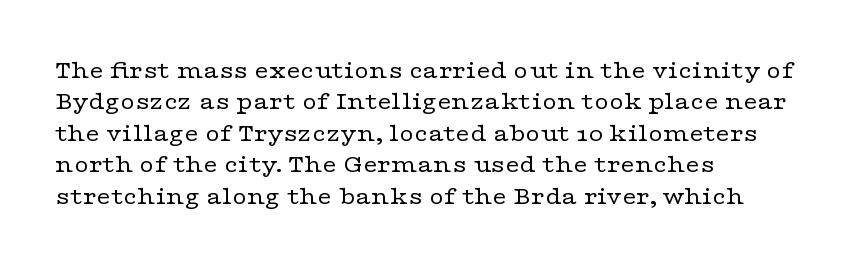
The image shows 25 px text type, upright; set left-aligned, normal line spacing (1.26x), normal letter spacing, not underlined.
